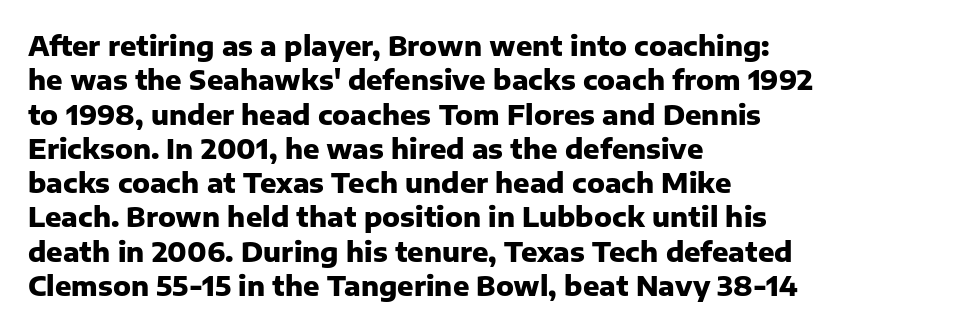
Q: Is the text bold? A: Yes.
Q: Is the text italic (slanted)? A: No, it is upright.
Q: Is the text underlined? A: No.
Q: How is the paragraph aligned? A: Left-aligned.
Q: Is the spacing between letters normal or unusually wide? A: Normal.
Q: Is the spacing between lines tight, normal or loose? A: Normal.
